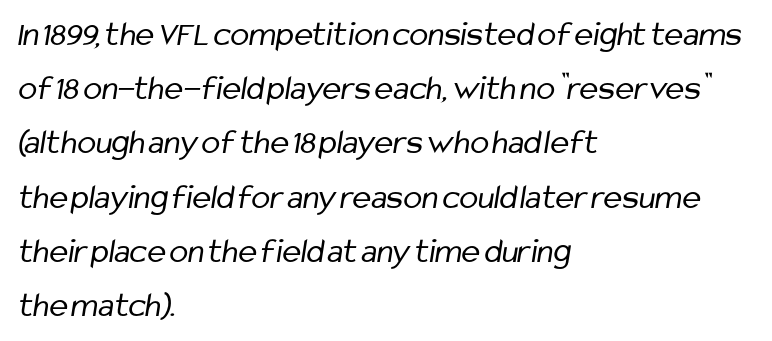
There is no visible air inserted between adjacent glyphs. Each letter keeps its own natural width here, so spacing adapts to shape. The passage shown is not underscored anywhere. These lines sit exactly where default settings would place them. The paragraph shown leans on its left margin.
